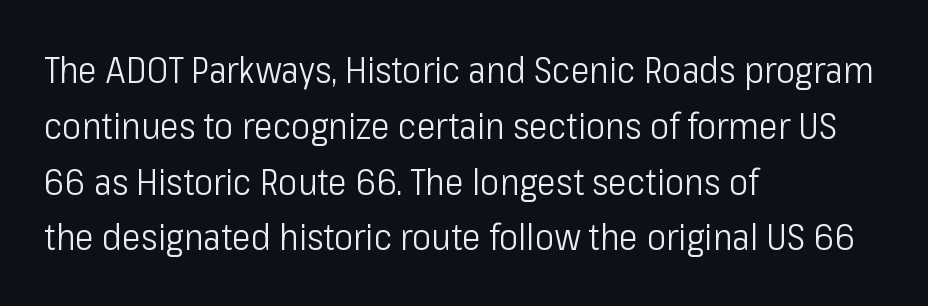
{"serif": "no", "italic": "no", "bold": "no", "weight": "light", "width": "condensed", "stroke_contrast": "low", "x_height": "medium", "monospaced": "no", "underline": "no", "align": "left", "line_spacing": "normal", "line_spacing_ratio": 1.55, "letter_spacing": "normal", "letter_spacing_em": 0.0, "glyph_px": 36}
